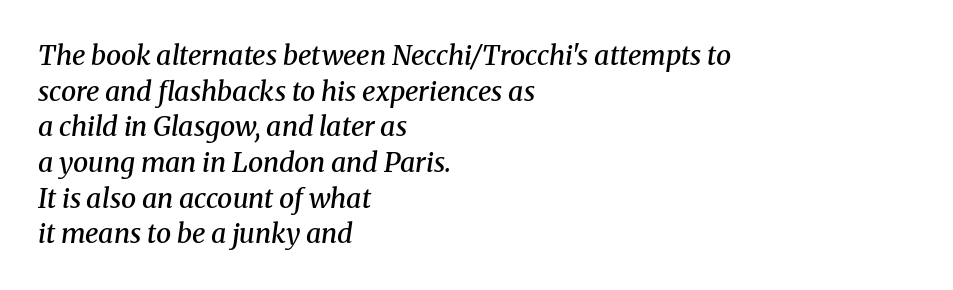
The rendering keeps characters at their native spacing. Looking at the ascenders, they clearly lean. Descender tails drop into unmarked territory. Whoever set this chose a conventional vertical rhythm. The sample has been set in demibold, a notch under bold. Notice how the passage keeps a crisp vertical edge on the left only.
